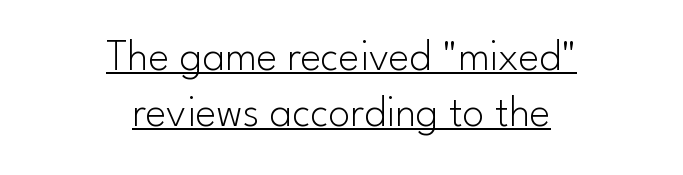
{"serif": "no", "italic": "no", "bold": "no", "weight": "light", "width": "normal", "stroke_contrast": "low", "x_height": "small", "monospaced": "no", "underline": "yes", "align": "center", "line_spacing": "normal", "line_spacing_ratio": 1.27, "letter_spacing": "normal", "letter_spacing_em": 0.0, "glyph_px": 44}
